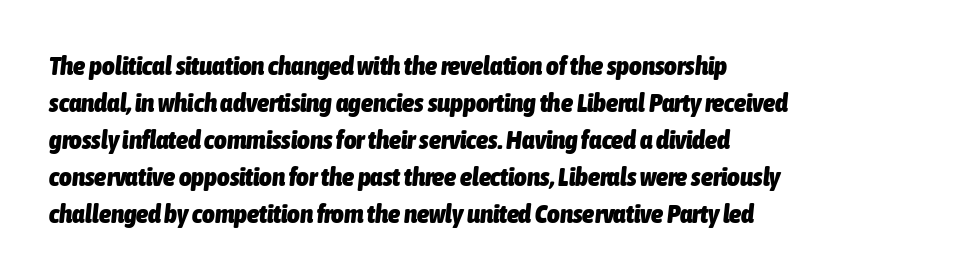
Q: Is the text bold? A: Yes.
Q: Is the text italic (slanted)? A: Yes, it leans right by about 6 degrees.
Q: Is the text underlined? A: No.
Q: How is the paragraph aligned? A: Left-aligned.
Q: Is the spacing between letters normal or unusually wide? A: Normal.
Q: Is the spacing between lines tight, normal or loose? A: Normal.
